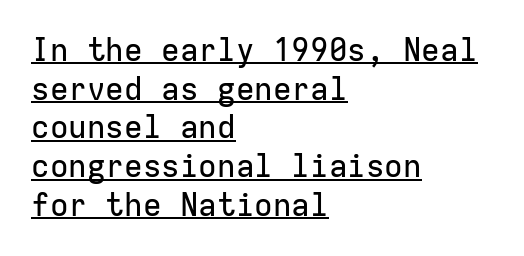
Q: Is the text italic (slanted)? A: No, it is upright.
Q: Is the typeface a serif or a sans-serif typeface? A: Sans-serif.
Q: Is the text underlined? A: Yes.
Q: How is the paragraph aligned? A: Left-aligned.
Q: Is the spacing between letters normal or unusually wide? A: Normal.
Q: Is the spacing between lines tight, normal or loose? A: Normal.
Q: Width (condensed, normal, or wide)? A: Normal.
Q: Stroke contrast? A: Low.
Q: x-height? A: Medium.
Q: Monospaced? A: Yes.
